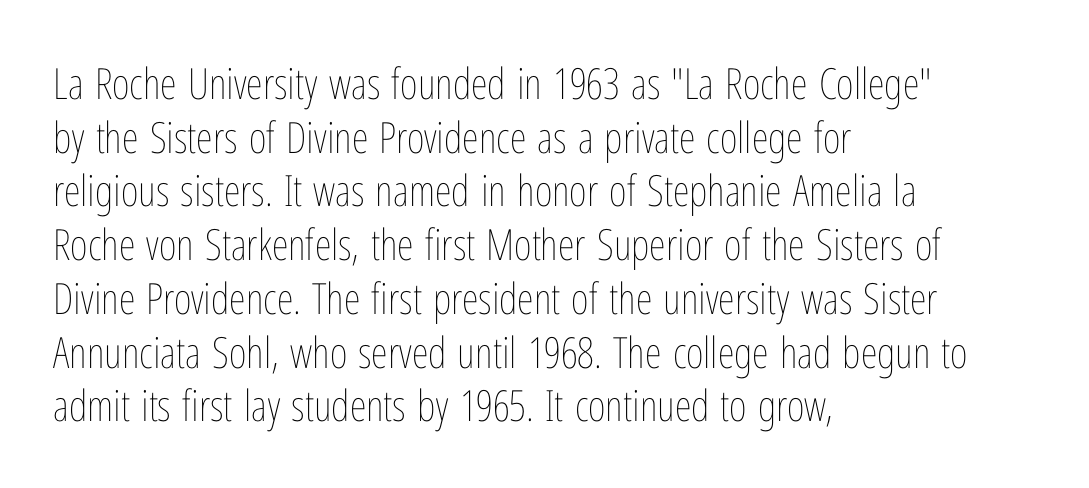
The image shows 43 px thin, condensed type, upright; set left-aligned, normal line spacing (1.25x), normal letter spacing, not underlined; low stroke contrast and a medium x-height.
